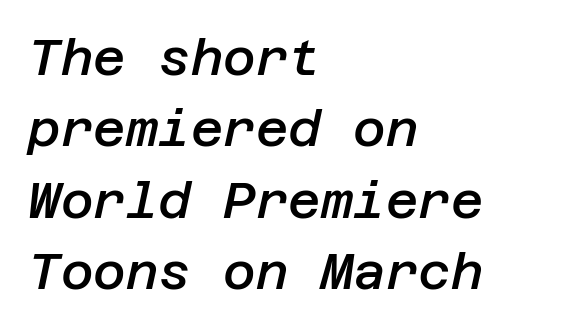
The image shows 50 px semibold type, italic (leaning right); set left-aligned, normal line spacing (1.43x), normal letter spacing, not underlined; low stroke contrast and a large x-height.
